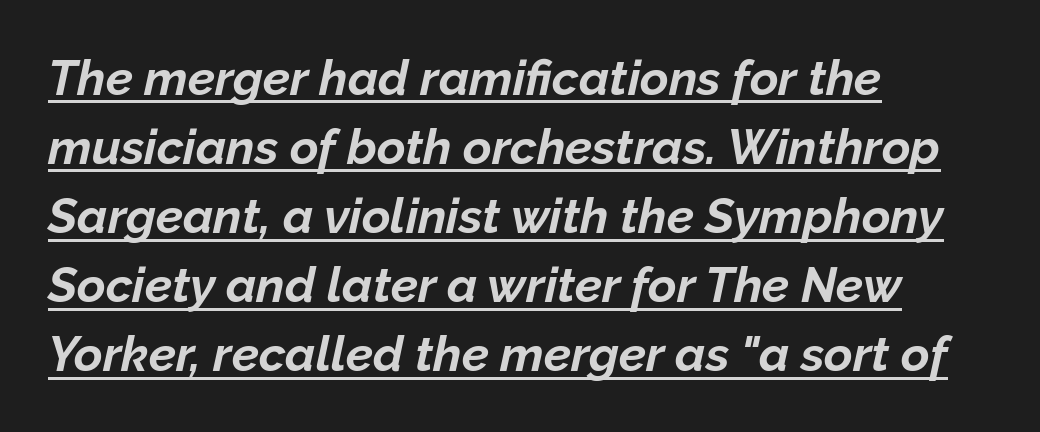
Q: Is the text bold? A: Yes.
Q: Is the text italic (slanted)? A: Yes, it leans right by about 12 degrees.
Q: Is the text underlined? A: Yes.
Q: How is the paragraph aligned? A: Left-aligned.
Q: Is the spacing between letters normal or unusually wide? A: Normal.
Q: Is the spacing between lines tight, normal or loose? A: Normal.
Q: Width (condensed, normal, or wide)? A: Normal.
Q: Stroke contrast? A: Low.
Q: x-height? A: Medium.
Q: Monospaced? A: No.
